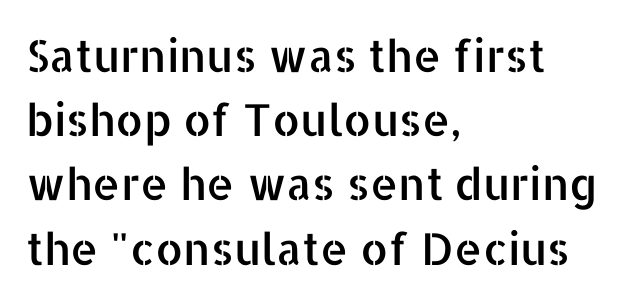
{"serif": "no", "italic": "no", "width": "normal", "stroke_contrast": "low", "x_height": "medium", "monospaced": "no", "underline": "no", "align": "left", "line_spacing": "normal", "line_spacing_ratio": 1.46, "letter_spacing": "normal", "letter_spacing_em": 0.0, "glyph_px": 44}
